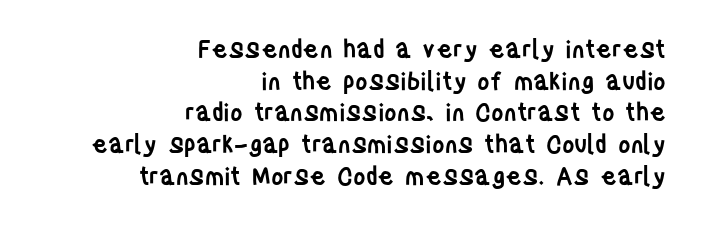
The image shows 24 px text type, upright; set right-aligned, normal line spacing (1.32x), normal letter spacing, not underlined.
